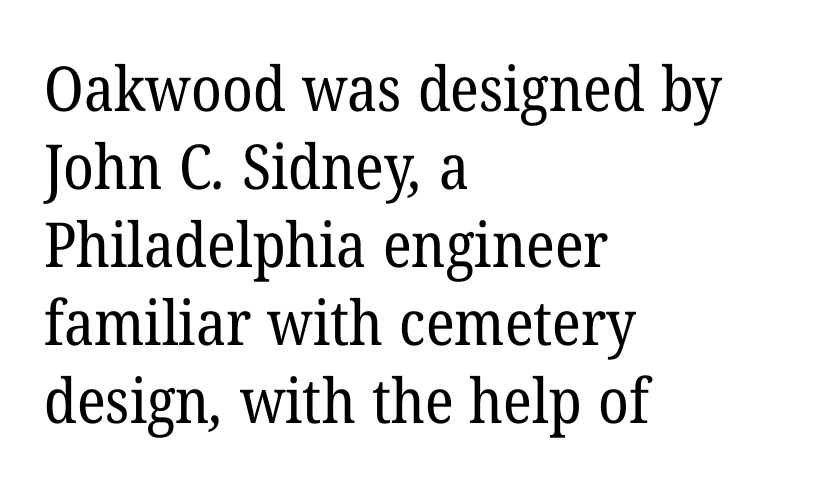
The image shows 62 px regular-weight serif type; set left-aligned, normal line spacing (1.26x), normal letter spacing, not underlined; low stroke contrast and a medium x-height.
